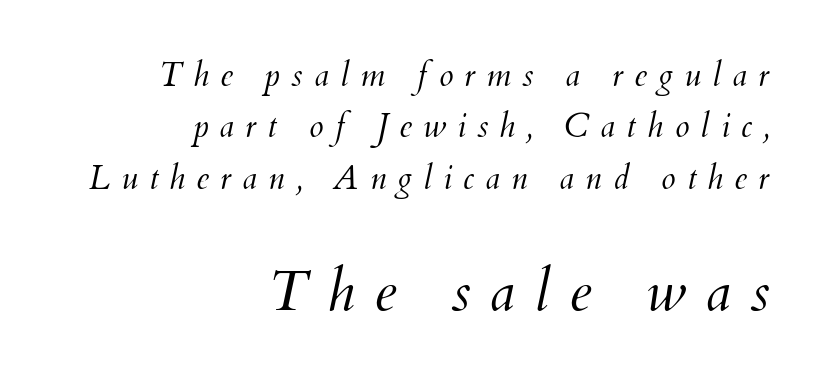
{"italic": "yes", "lean": "right", "slant_degrees": 12, "bold": "no", "weight": "light", "width": "normal", "stroke_contrast": "medium", "x_height": "small", "monospaced": "no", "underline": "no", "align": "right", "line_spacing": "normal", "line_spacing_ratio": 1.56, "letter_spacing": "wide", "letter_spacing_em": 0.34, "larger_block": "second", "size_ratio": 1.73, "glyph_px": 57}
